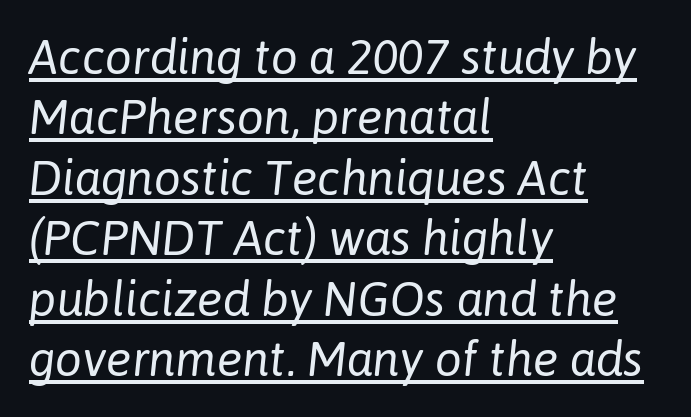
The image shows 48 px regular-weight type, italic (leaning right); set left-aligned, normal line spacing (1.26x), normal letter spacing, underlined; low stroke contrast and a medium x-height.
